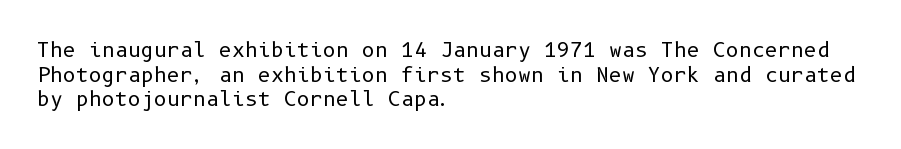
Q: Is the text bold? A: No.
Q: Is the text italic (slanted)? A: No, it is upright.
Q: Is the text underlined? A: No.
Q: How is the paragraph aligned? A: Left-aligned.
Q: Is the spacing between letters normal or unusually wide? A: Normal.
